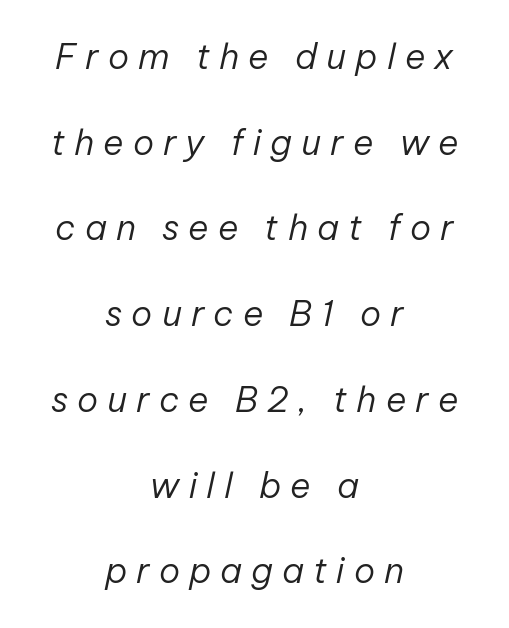
{"italic": "yes", "lean": "right", "slant_degrees": 12, "bold": "no", "weight": "regular", "width": "normal", "stroke_contrast": "low", "x_height": "medium", "monospaced": "no", "underline": "no", "align": "center", "line_spacing": "loose", "line_spacing_ratio": 2.45, "letter_spacing": "wide", "letter_spacing_em": 0.26, "glyph_px": 35}
